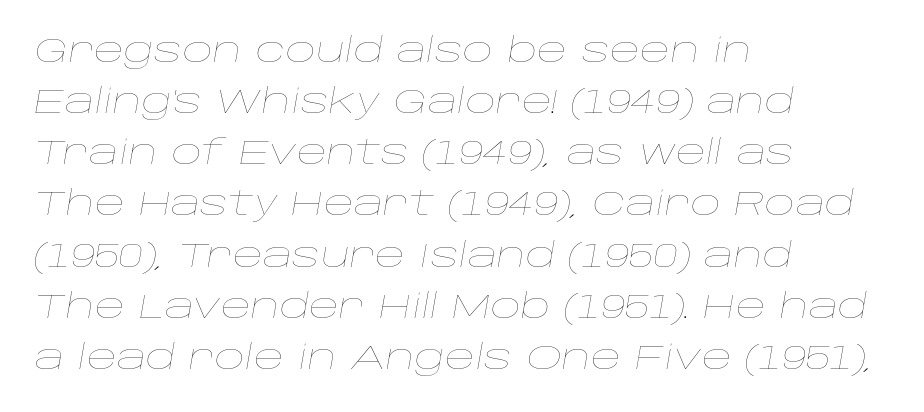
Q: Is the text bold? A: No.
Q: Is the text italic (slanted)? A: Yes, it leans right by about 10 degrees.
Q: Is the text underlined? A: No.
Q: How is the paragraph aligned? A: Left-aligned.
Q: Is the spacing between letters normal or unusually wide? A: Normal.
Q: Is the spacing between lines tight, normal or loose? A: Normal.
Q: Width (condensed, normal, or wide)? A: Wide.
Q: Stroke contrast? A: Low.
Q: x-height? A: Large.
Q: Monospaced? A: No.
